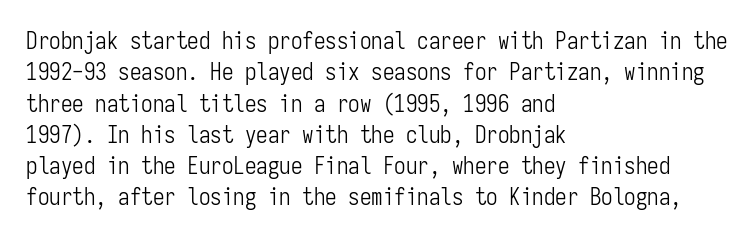
One glance says typical: line gaps are just what's usual. What stands out about the letter spacing? Nothing — it is the standard amount. This reads as an unemphasized weight, regular at the heaviest. The text block is weighted toward the left margin, trailing off unevenly rightward. Descender tails drop into unmarked territory. The specimen reads as upright at a glance.
